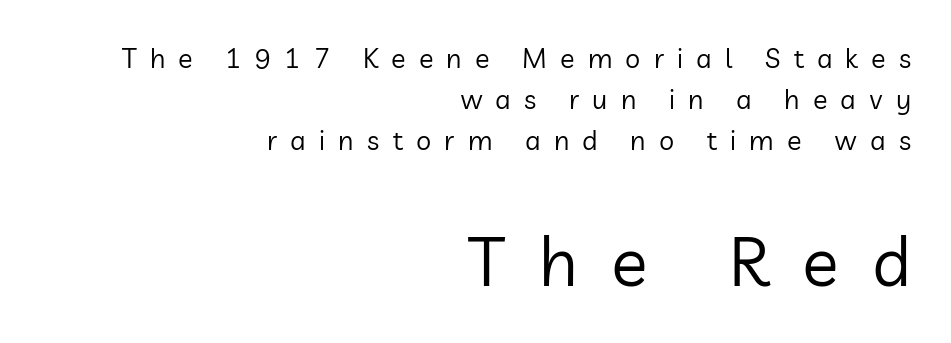
Q: Is the text bold? A: No.
Q: Is the text italic (slanted)? A: No, it is upright.
Q: Is the typeface a serif or a sans-serif typeface? A: Sans-serif.
Q: Is the text underlined? A: No.
Q: How is the paragraph aligned? A: Right-aligned.
Q: Is the spacing between letters normal or unusually wide? A: Unusually wide.
Q: Is the spacing between lines tight, normal or loose? A: Normal.
Q: Which block of text is set in a larger size, the first (top) or the second (bottom)? A: The second (bottom) one.
Q: Width (condensed, normal, or wide)? A: Normal.
Q: Stroke contrast? A: Low.
Q: x-height? A: Medium.
Q: Monospaced? A: No.
